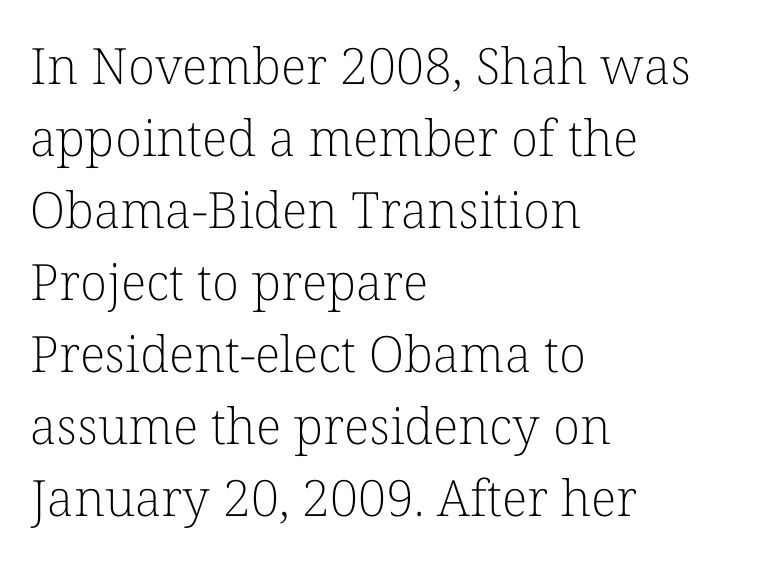
The image shows 50 px light serif type, upright; set left-aligned, normal line spacing (1.44x), normal letter spacing, not underlined; low stroke contrast and a medium x-height.
